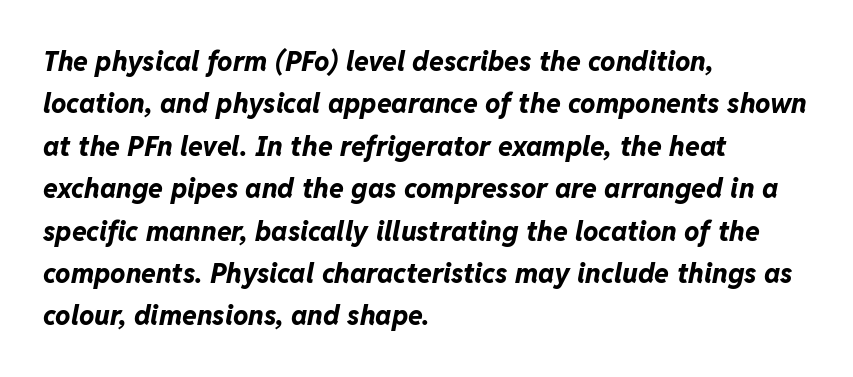
The letters are bold, with thick, heavy strokes. Would a proofreader flag this as italicized? Yes. A bare baseline throughout the passage. Is there much room between lines? A standard amount, neither cramped nor airy.
